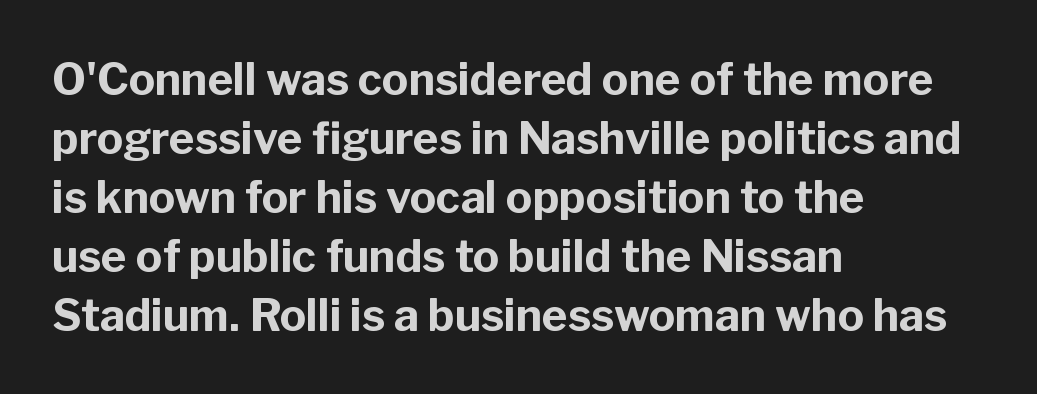
Q: Is the text bold? A: Yes.
Q: Is the text italic (slanted)? A: No, it is upright.
Q: Is the typeface a serif or a sans-serif typeface? A: Sans-serif.
Q: Is the text underlined? A: No.
Q: How is the paragraph aligned? A: Left-aligned.
Q: Is the spacing between letters normal or unusually wide? A: Normal.
Q: Is the spacing between lines tight, normal or loose? A: Normal.
Q: Width (condensed, normal, or wide)? A: Normal.
Q: Stroke contrast? A: Low.
Q: x-height? A: Medium.
Q: Monospaced? A: No.
